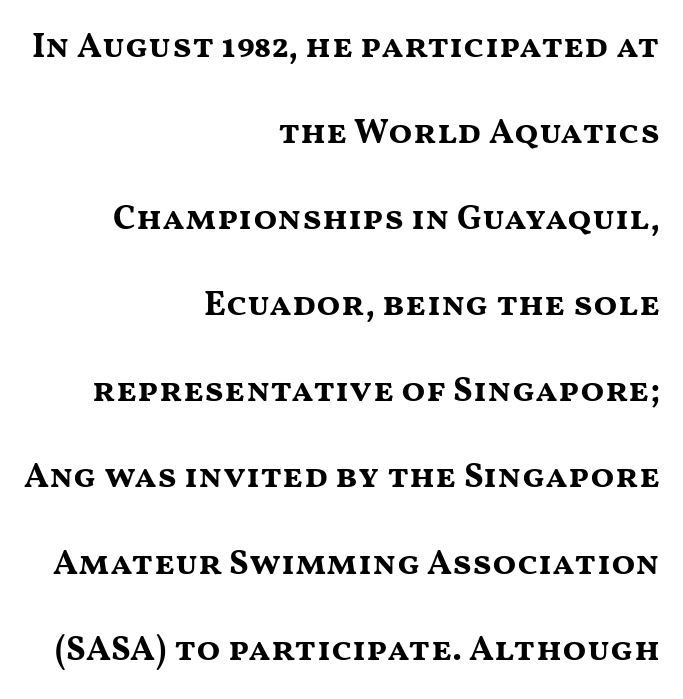
As a designer I'd log this as weight 700, bold. Classification — sans serif. It's the straight-up-and-down kind of type. Do the characters align in a grid? No, the font is proportional.
